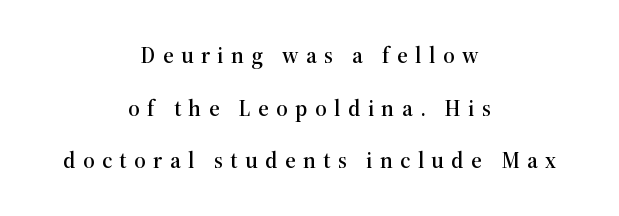
Q: Is the text italic (slanted)? A: No, it is upright.
Q: Is the text underlined? A: No.
Q: How is the paragraph aligned? A: Centered.
Q: Is the spacing between letters normal or unusually wide? A: Unusually wide.
Q: Is the spacing between lines tight, normal or loose? A: Loose.
